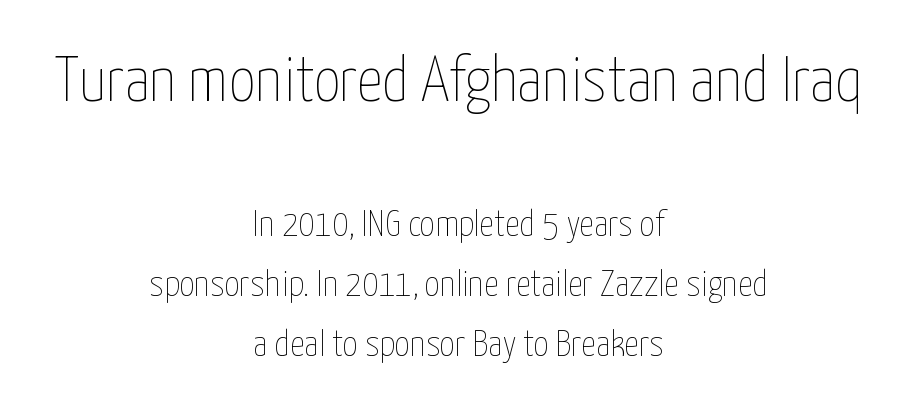
A clean baseline with only descenders dipping below it. Leading: standard. Style check: upright. The letters advance in unequal steps, a hallmark of proportional type. Think standard paragraph weight, or any step lighter than that. Is the block centered? Yes — each line is placed symmetrically about the middle.
